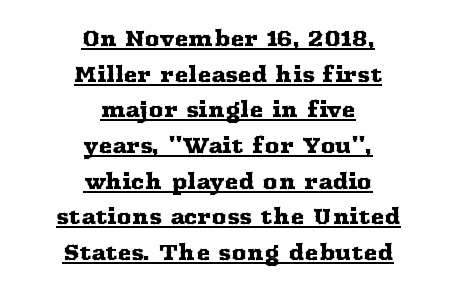
Q: Is the text italic (slanted)? A: No, it is upright.
Q: Is the text underlined? A: Yes.
Q: How is the paragraph aligned? A: Centered.
Q: Is the spacing between letters normal or unusually wide? A: Normal.
Q: Is the spacing between lines tight, normal or loose? A: Normal.
